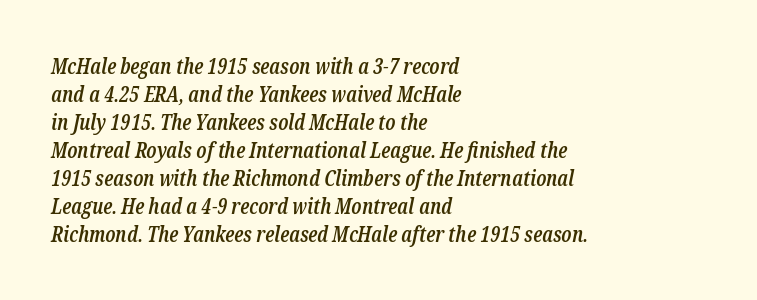
Weight check: semibold — heavier than regular, not quite bold. Nobody drew a line under any word here. Default kerning and tracking; the words read as compact shapes. The rendering uses a moderate line-height, typical for paragraphs.
